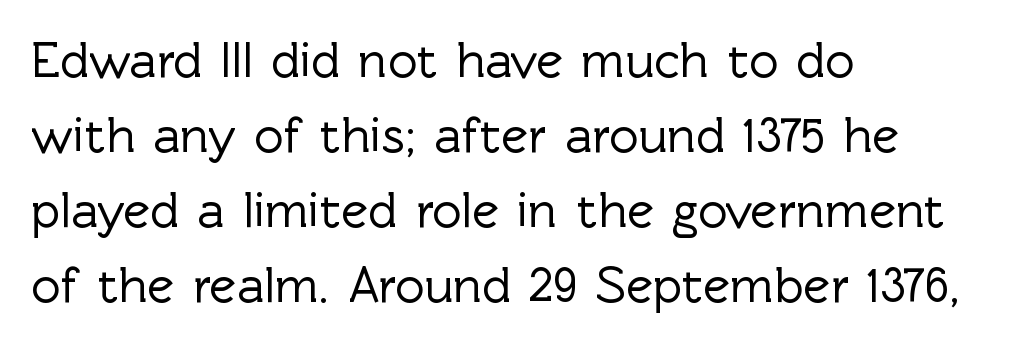
This rendering features lettering with no underline. Rendered with straight, roman letterforms. The letters carry no serifs — their stems end cleanly without finishing strokes. In CSS terms this would be text-align: left. Proportional: the letters do not fall into vertical columns. Interline gaps are of average width in this sample.
